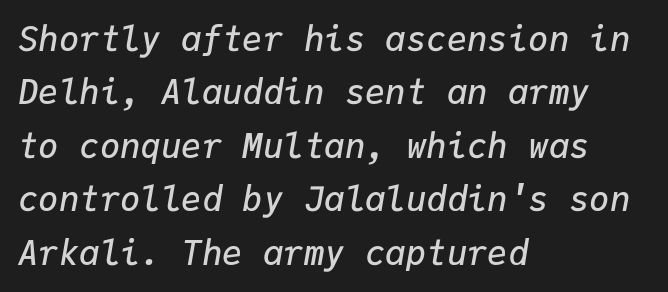
Q: Is the text bold? A: Semi-bold.
Q: Is the text italic (slanted)? A: Yes, it leans right by about 9 degrees.
Q: Is the text underlined? A: No.
Q: How is the paragraph aligned? A: Left-aligned.
Q: Is the spacing between letters normal or unusually wide? A: Normal.
Q: Is the spacing between lines tight, normal or loose? A: Normal.
Q: Width (condensed, normal, or wide)? A: Normal.
Q: Stroke contrast? A: Low.
Q: x-height? A: Medium.
Q: Monospaced? A: Yes.
